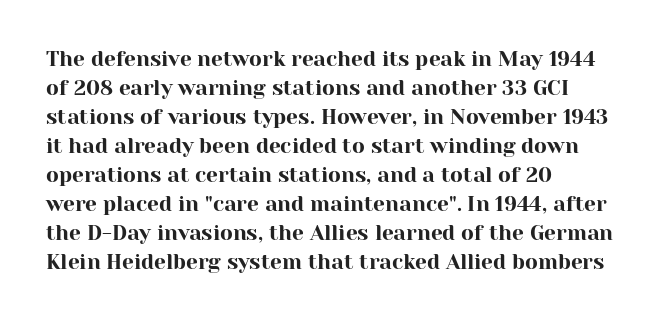
Does the leading feel generous? No, just average. Nobody touched the tracking dial on this one. This is the regular roman posture of the typeface. Visually the block forms a straight wall on the left and a jagged coastline on the right.
